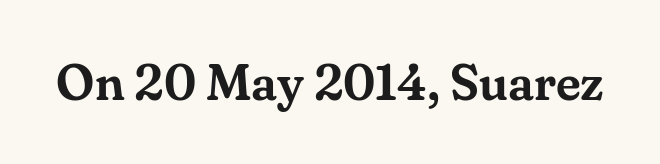
The gaps between neighbouring characters are ordinary and unremarkable. The space beneath each line is pristine and unruled. Spacing verdict: proportional, widths tailored to each character. I'd call this a serif setting — the letters wear small feet. Posture: upright roman.
